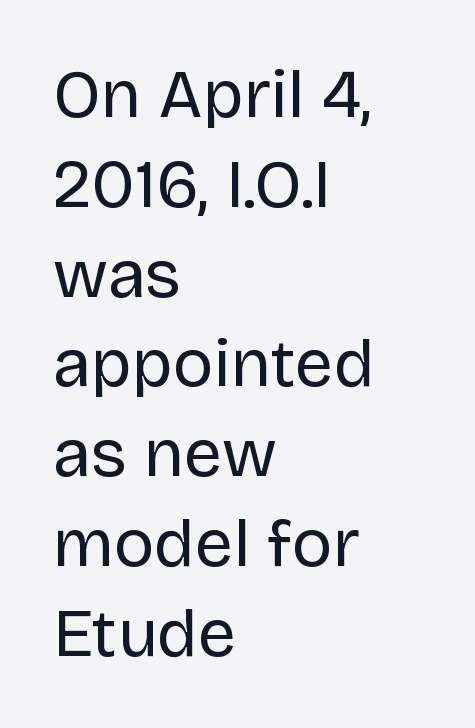
Q: Is the text bold? A: No.
Q: Is the text italic (slanted)? A: No, it is upright.
Q: Is the typeface a serif or a sans-serif typeface? A: Sans-serif.
Q: Is the text underlined? A: No.
Q: How is the paragraph aligned? A: Left-aligned.
Q: Is the spacing between letters normal or unusually wide? A: Normal.
Q: Is the spacing between lines tight, normal or loose? A: Normal.
Q: Width (condensed, normal, or wide)? A: Normal.
Q: Stroke contrast? A: Low.
Q: x-height? A: Large.
Q: Monospaced? A: No.
